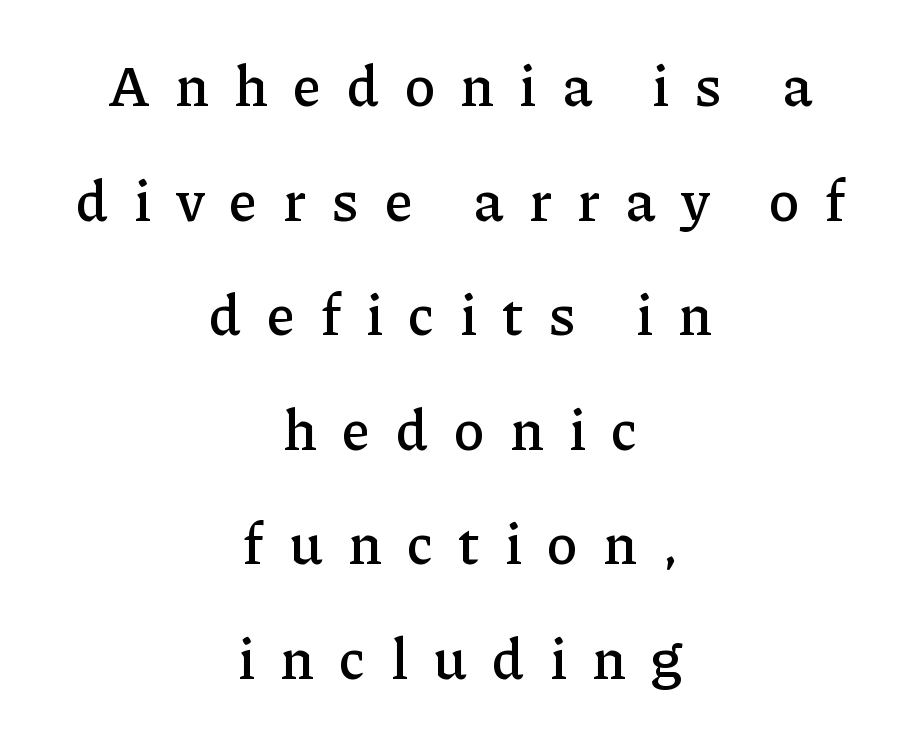
The image shows 57 px serif type, upright; set centered, loose line spacing (2.01x), unusually wide letter spacing (+0.44 em), not underlined; low stroke contrast and a medium x-height.
